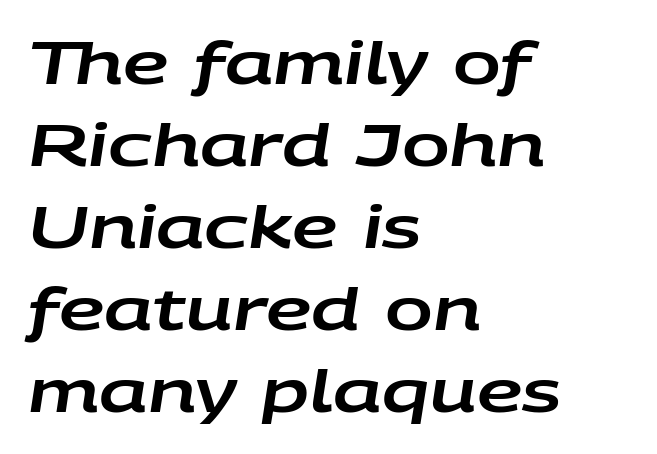
The image shows 57 px wide type, italic (leaning right); set left-aligned, normal line spacing (1.44x), normal letter spacing, not underlined; low stroke contrast and a large x-height.
